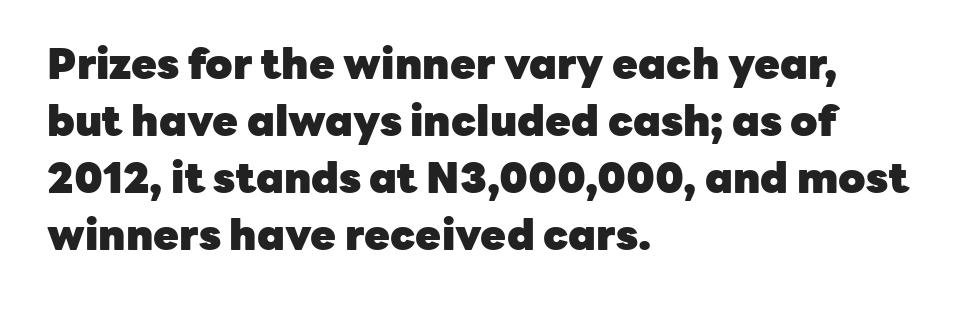
Q: Is the text bold? A: Yes.
Q: Is the text italic (slanted)? A: No, it is upright.
Q: Is the typeface a serif or a sans-serif typeface? A: Sans-serif.
Q: Is the text underlined? A: No.
Q: How is the paragraph aligned? A: Left-aligned.
Q: Is the spacing between letters normal or unusually wide? A: Normal.
Q: Is the spacing between lines tight, normal or loose? A: Normal.
Q: Width (condensed, normal, or wide)? A: Normal.
Q: Stroke contrast? A: Low.
Q: x-height? A: Medium.
Q: Monospaced? A: No.
